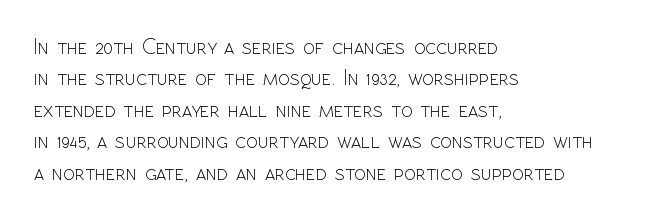
Q: Is the text bold? A: No.
Q: Is the text italic (slanted)? A: No, it is upright.
Q: Is the text underlined? A: No.
Q: How is the paragraph aligned? A: Left-aligned.
Q: Is the spacing between letters normal or unusually wide? A: Normal.
Q: Is the spacing between lines tight, normal or loose? A: Normal.
